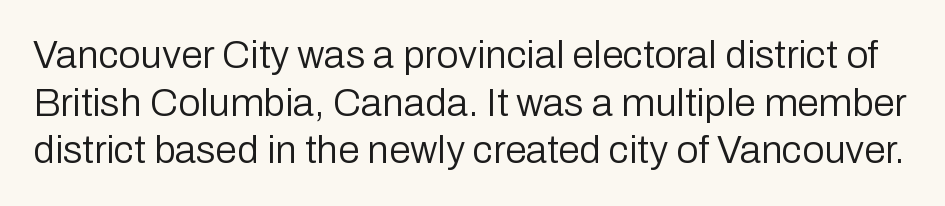
The image shows 39 px regular-weight sans-serif type, upright; set line spacing 1.22x, normal letter spacing, not underlined; low stroke contrast and a medium x-height.
